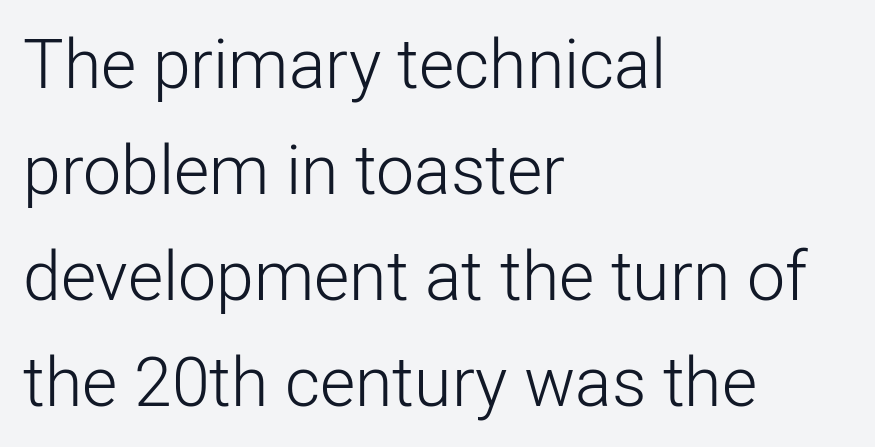
Q: Is the text bold? A: No.
Q: Is the text italic (slanted)? A: No, it is upright.
Q: Is the typeface a serif or a sans-serif typeface? A: Sans-serif.
Q: Is the text underlined? A: No.
Q: How is the paragraph aligned? A: Left-aligned.
Q: Is the spacing between letters normal or unusually wide? A: Normal.
Q: Is the spacing between lines tight, normal or loose? A: Normal.
Q: Width (condensed, normal, or wide)? A: Normal.
Q: Stroke contrast? A: Low.
Q: x-height? A: Medium.
Q: Monospaced? A: No.
